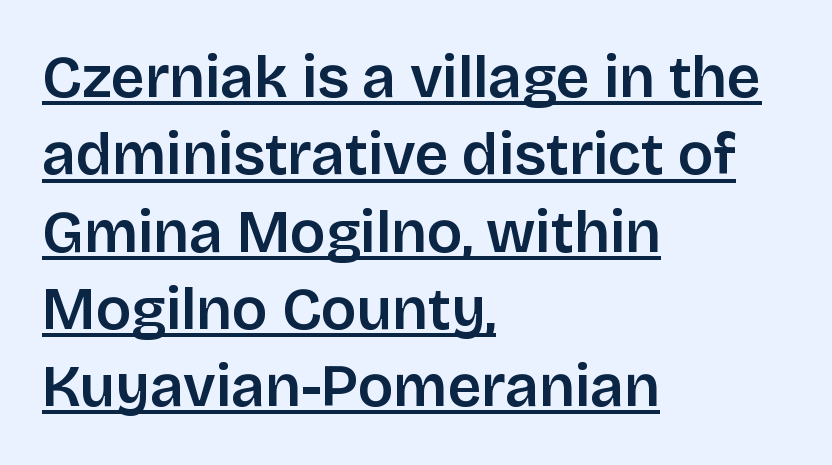
{"serif": "no", "italic": "no", "width": "normal", "stroke_contrast": "low", "x_height": "large", "monospaced": "no", "underline": "yes", "align": "left", "line_spacing": "normal", "line_spacing_ratio": 1.31, "letter_spacing": "normal", "letter_spacing_em": 0.0, "glyph_px": 59}
